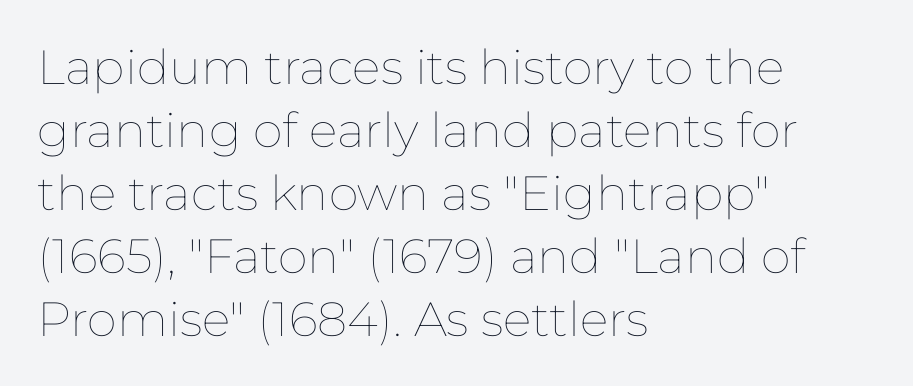
Q: Is the text bold? A: No.
Q: Is the text italic (slanted)? A: No, it is upright.
Q: Is the text underlined? A: No.
Q: How is the paragraph aligned? A: Left-aligned.
Q: Is the spacing between letters normal or unusually wide? A: Normal.
Q: Is the spacing between lines tight, normal or loose? A: Normal.
Q: Width (condensed, normal, or wide)? A: Normal.
Q: Stroke contrast? A: Low.
Q: x-height? A: Medium.
Q: Monospaced? A: No.
